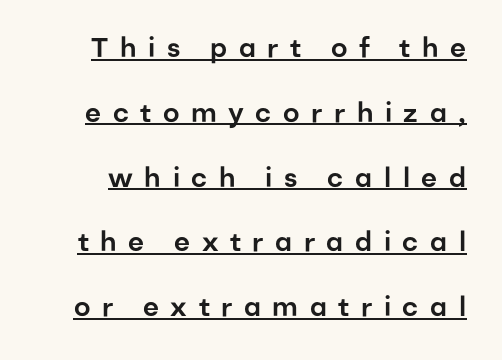
{"italic": "no", "underline": "yes", "line_spacing": "loose", "line_spacing_ratio": 2.4, "letter_spacing": "wide", "letter_spacing_em": 0.43, "glyph_px": 27}
